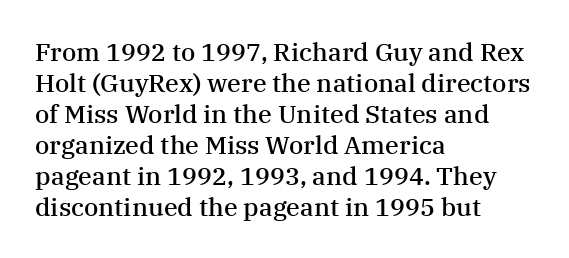
A classic flush-left, rag-right setting is used for this passage. The face used here is rendered with its standard letterfit. Decoration check: the copy has no underline. Caption: semibold face, moderately heavy strokes. Quick note: not italic, upright.
